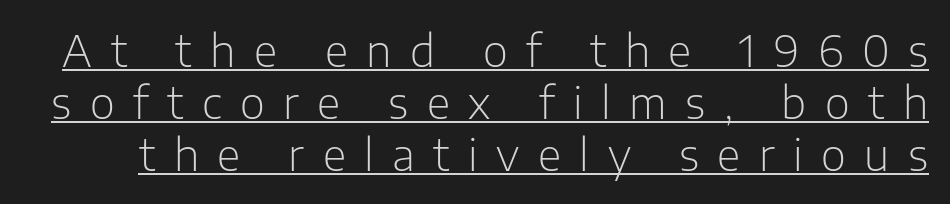
The image shows 43 px light sans-serif type, upright; set line spacing 1.21x, unusually wide letter spacing (+0.43 em), underlined; low stroke contrast and a medium x-height.
